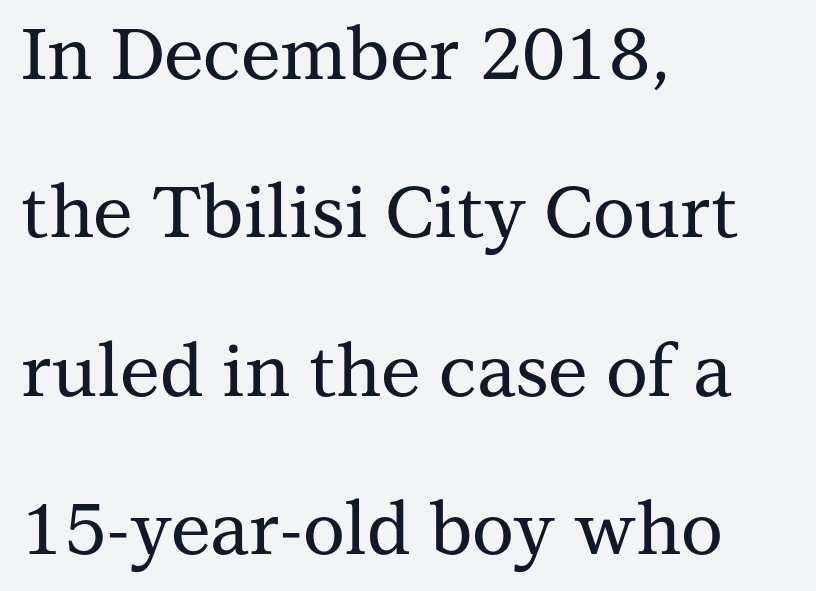
Quick note: not italic, upright. A typesetter would call this leading open, well beyond the default. Spacing verdict: proportional, widths tailored to each character. The words here are not underlined.
